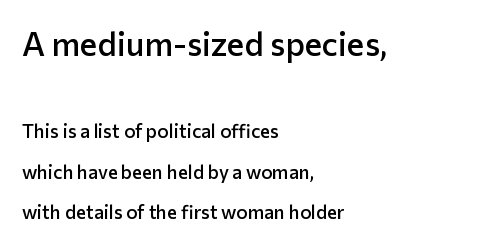
{"serif": "no", "italic": "no", "bold": "semi", "weight": "semibold", "width": "normal", "stroke_contrast": "low", "x_height": "medium", "monospaced": "no", "underline": "no", "align": "left", "line_spacing": "loose", "line_spacing_ratio": 2.12, "letter_spacing": "normal", "letter_spacing_em": 0.0, "larger_block": "first", "size_ratio": 1.74, "glyph_px": 33}
